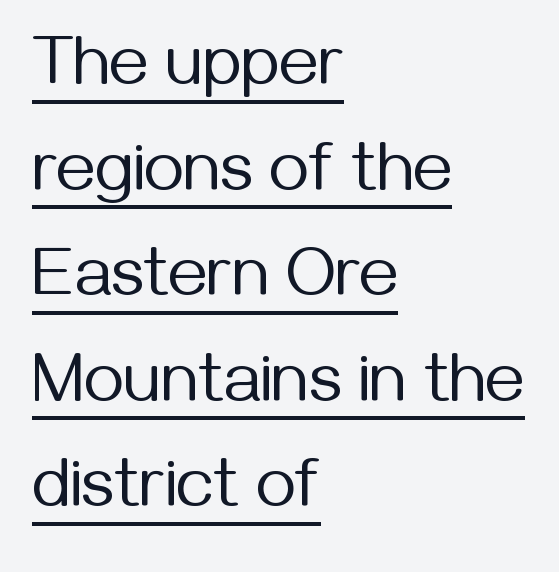
Q: Is the text bold? A: No.
Q: Is the text italic (slanted)? A: No, it is upright.
Q: Is the typeface a serif or a sans-serif typeface? A: Sans-serif.
Q: Is the text underlined? A: Yes.
Q: How is the paragraph aligned? A: Left-aligned.
Q: Is the spacing between letters normal or unusually wide? A: Normal.
Q: Is the spacing between lines tight, normal or loose? A: Normal.
Q: Width (condensed, normal, or wide)? A: Normal.
Q: Stroke contrast? A: Medium.
Q: x-height? A: Medium.
Q: Monospaced? A: No.
